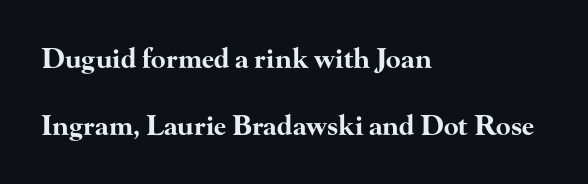
{"italic": "no", "bold": "yes", "underline": "no", "align": "left", "line_spacing": "loose", "line_spacing_ratio": 2.48, "letter_spacing": "normal", "letter_spacing_em": 0.0, "glyph_px": 27}
